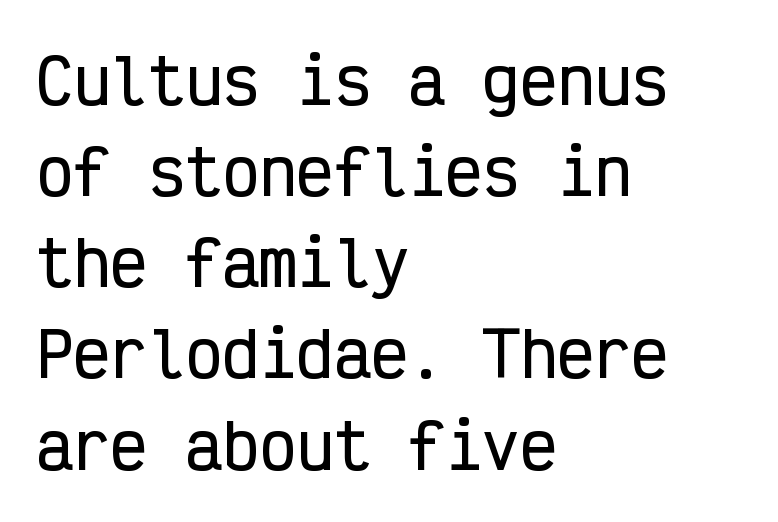
Q: Is the text italic (slanted)? A: No, it is upright.
Q: Is the typeface a serif or a sans-serif typeface? A: Sans-serif.
Q: Is the text underlined? A: No.
Q: How is the paragraph aligned? A: Left-aligned.
Q: Is the spacing between letters normal or unusually wide? A: Normal.
Q: Is the spacing between lines tight, normal or loose? A: Normal.
Q: Width (condensed, normal, or wide)? A: Condensed.
Q: Stroke contrast? A: Low.
Q: x-height? A: Medium.
Q: Monospaced? A: Yes.
